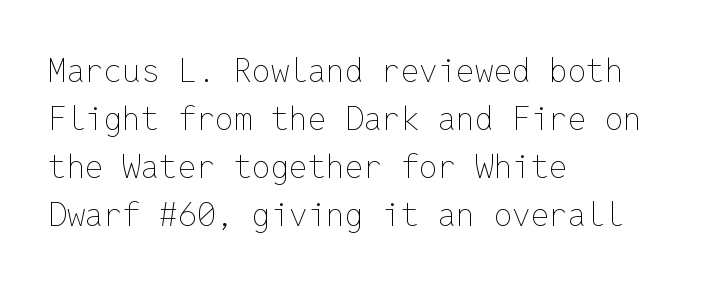
Q: Is the text bold? A: No.
Q: Is the text italic (slanted)? A: No, it is upright.
Q: Is the text underlined? A: No.
Q: How is the paragraph aligned? A: Left-aligned.
Q: Is the spacing between letters normal or unusually wide? A: Normal.
Q: Is the spacing between lines tight, normal or loose? A: Normal.
Q: Width (condensed, normal, or wide)? A: Normal.
Q: Stroke contrast? A: Low.
Q: x-height? A: Medium.
Q: Monospaced? A: Yes.
